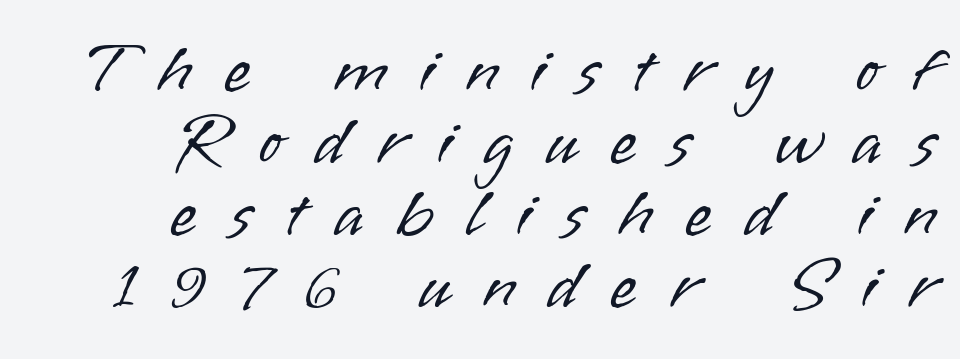
Descender tails drop into unmarked territory. Letter spacing: wide. The space between consecutive lines is stingy.
